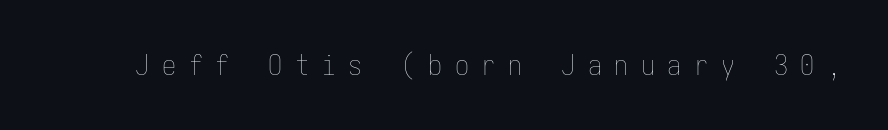
In terms of letterspacing, this is a distinctly airy, spread setting. Decoration check: the copy has no underline. The face looks like a standard text weight, possibly lighter. Rendered with straight, roman letterforms.
